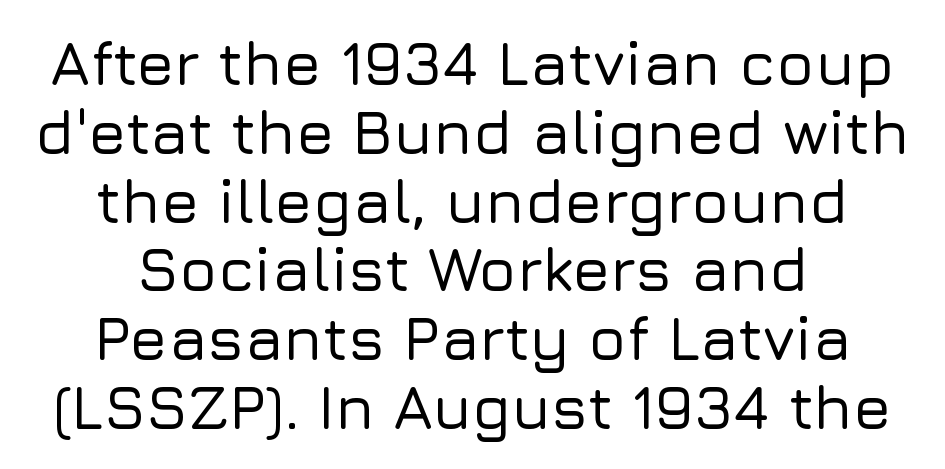
Q: Is the text italic (slanted)? A: No, it is upright.
Q: Is the typeface a serif or a sans-serif typeface? A: Sans-serif.
Q: Is the text underlined? A: No.
Q: How is the paragraph aligned? A: Centered.
Q: Is the spacing between letters normal or unusually wide? A: Normal.
Q: Is the spacing between lines tight, normal or loose? A: Tight.
Q: Width (condensed, normal, or wide)? A: Normal.
Q: Stroke contrast? A: Low.
Q: x-height? A: Medium.
Q: Monospaced? A: No.
